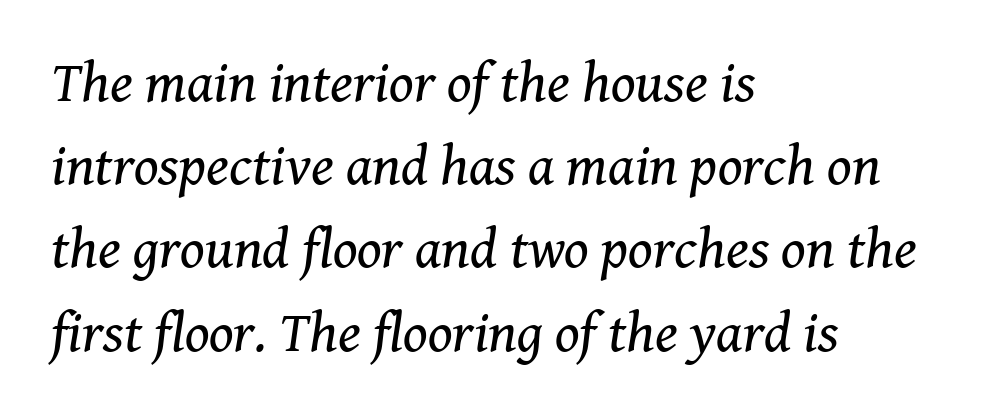
The image shows 57 px regular-weight serif type, italic (leaning right); set left-aligned, normal line spacing (1.46x), normal letter spacing, not underlined; medium stroke contrast and a medium x-height.
